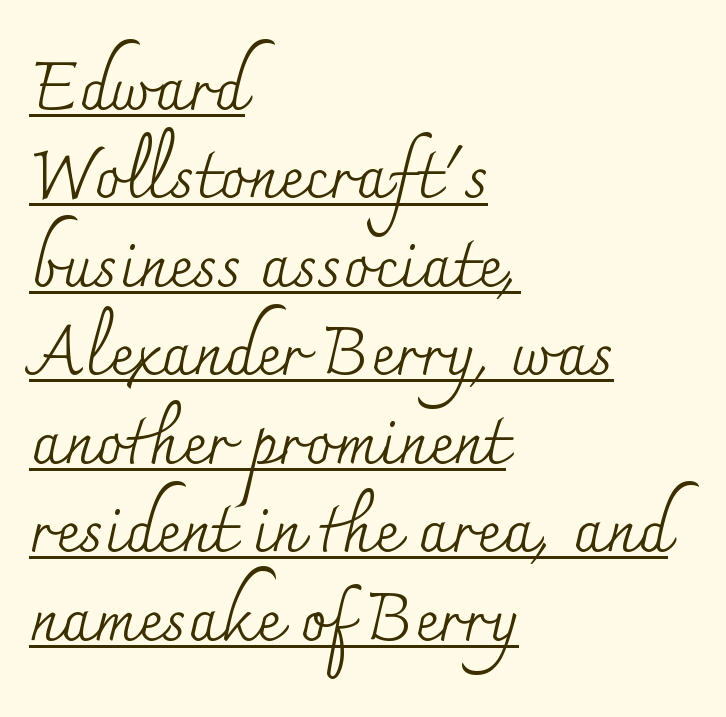
The rendered words wear a rule along their underside. Standard letterfit; no display-style spreading of the glyphs. Note the varied advance widths — an 'i' is clearly narrower than an 'm'.
